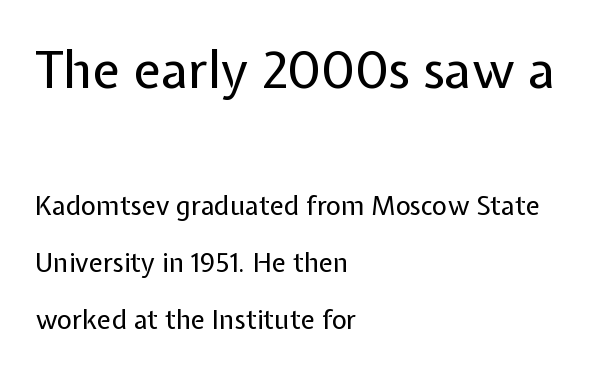
Q: Is the text bold? A: No.
Q: Is the text italic (slanted)? A: No, it is upright.
Q: Is the typeface a serif or a sans-serif typeface? A: Sans-serif.
Q: Is the text underlined? A: No.
Q: How is the paragraph aligned? A: Left-aligned.
Q: Is the spacing between letters normal or unusually wide? A: Normal.
Q: Is the spacing between lines tight, normal or loose? A: Loose.
Q: Which block of text is set in a larger size, the first (top) or the second (bottom)? A: The first (top) one.
Q: Width (condensed, normal, or wide)? A: Normal.
Q: Stroke contrast? A: Low.
Q: x-height? A: Medium.
Q: Monospaced? A: No.
